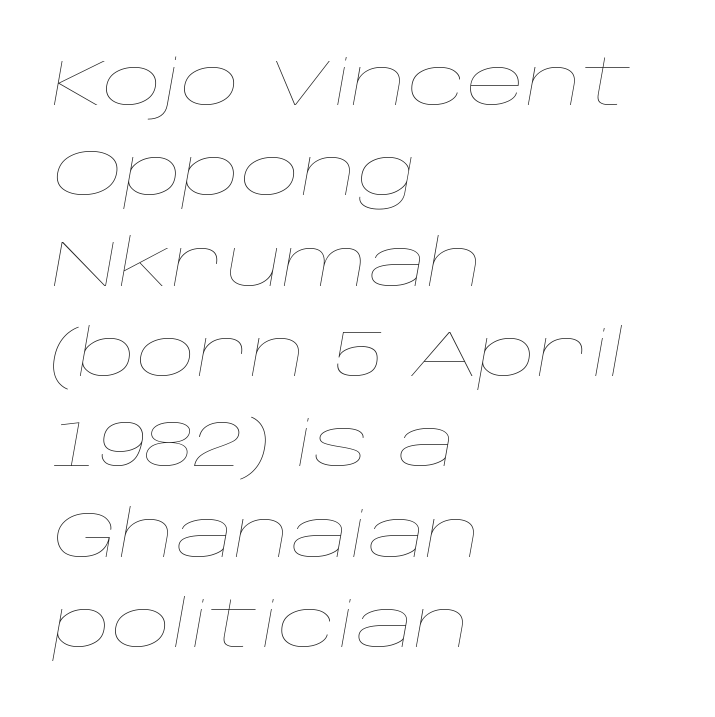
The passage shown is not underscored anywhere. The letterforms sit shoulder to shoulder at normal distance. The typesetter chose a ragged-right arrangement here. In terms of posture, this sample is oblique. Compared with typical paragraphs, the rows here are spaced about the same. Proportional: the letters do not fall into vertical columns.
